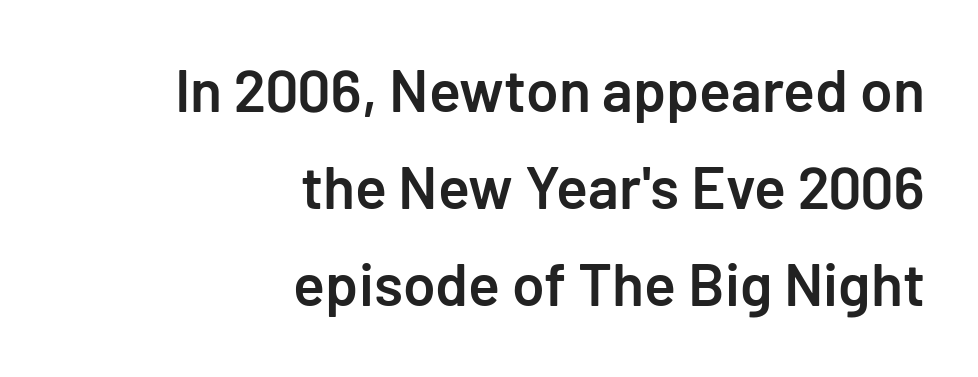
The image shows 59 px semibold sans-serif type, upright; set right-aligned, normal line spacing (1.64x), normal letter spacing, not underlined; low stroke contrast and a medium x-height.
